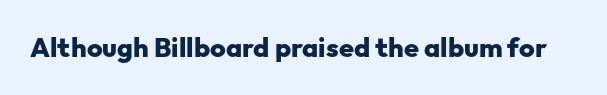
The image shows 27 px bold type, upright; set normal letter spacing, not underlined.
